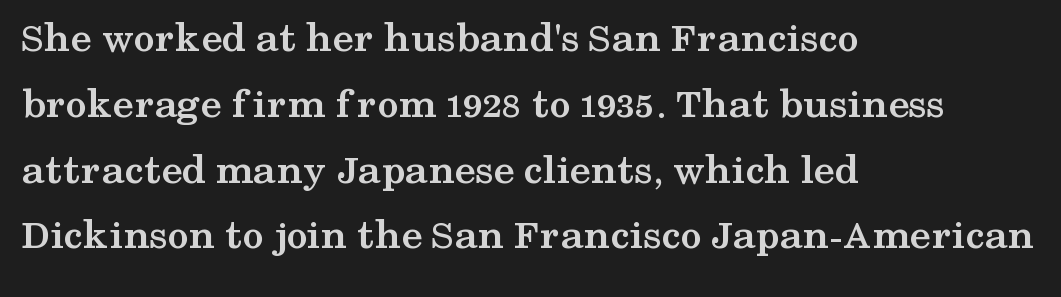
{"serif": "yes", "italic": "no", "bold": "yes", "weight": "semibold", "width": "wide", "stroke_contrast": "medium", "x_height": "medium", "monospaced": "no", "underline": "no", "align": "left", "line_spacing": "normal", "line_spacing_ratio": 1.53, "letter_spacing": "normal", "letter_spacing_em": 0.0, "glyph_px": 43}
